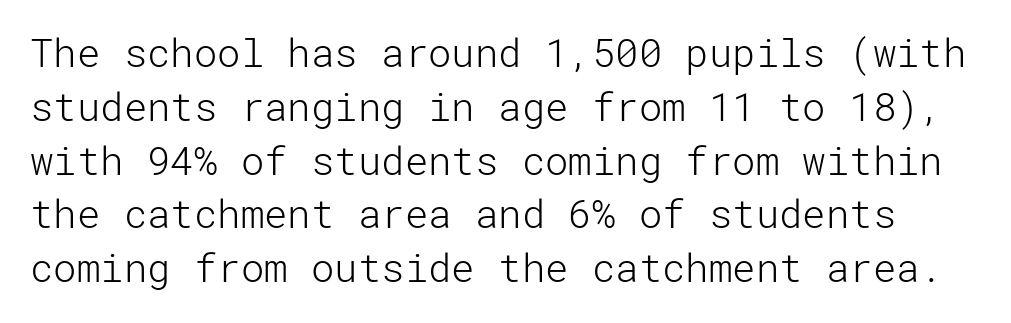
How would I describe the line gaps? Plain and ordinary. Note: no serifs on the glyphs. Glance below the letters and you will spot only blank space. This is the regular roman posture of the typeface. Is the letter spacing exaggerated? No — it looks like the ordinary default.
